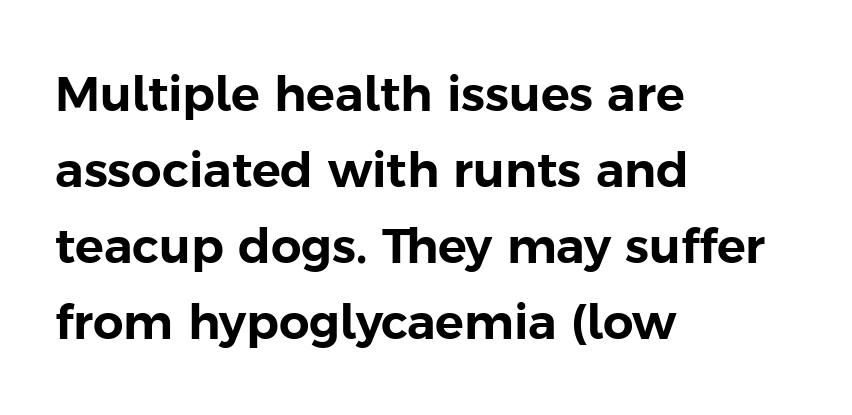
Type without underlining. Left-aligned paragraph, ragged on the right. This sample keeps an unexceptional amount of space between lines. Check where the strokes stop: nothing finishes them off — pure sans. Do the characters align in a grid? No, the font is proportional. Unlike italic type, these characters show no tilt at all.
